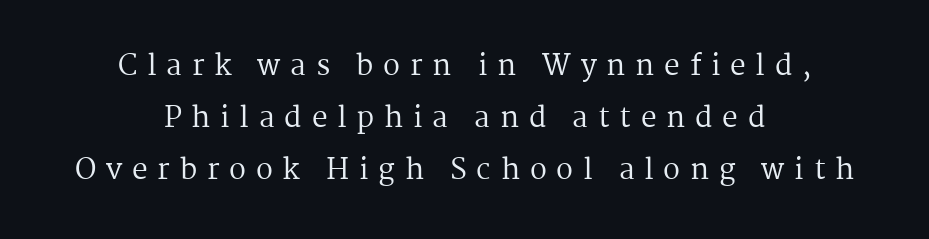
Q: Is the text bold? A: No.
Q: Is the text italic (slanted)? A: No, it is upright.
Q: Is the typeface a serif or a sans-serif typeface? A: Serif.
Q: Is the text underlined? A: No.
Q: How is the paragraph aligned? A: Centered.
Q: Is the spacing between letters normal or unusually wide? A: Unusually wide.
Q: Width (condensed, normal, or wide)? A: Normal.
Q: Stroke contrast? A: Medium.
Q: x-height? A: Medium.
Q: Monospaced? A: No.
